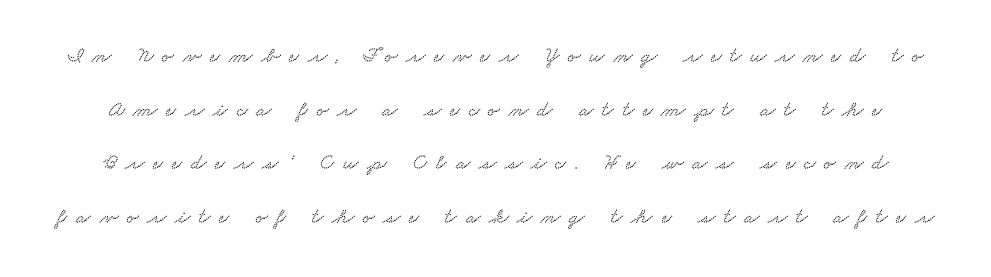
Q: Is the text underlined? A: No.
Q: Is the spacing between letters normal or unusually wide? A: Unusually wide.
Q: Is the spacing between lines tight, normal or loose? A: Loose.
